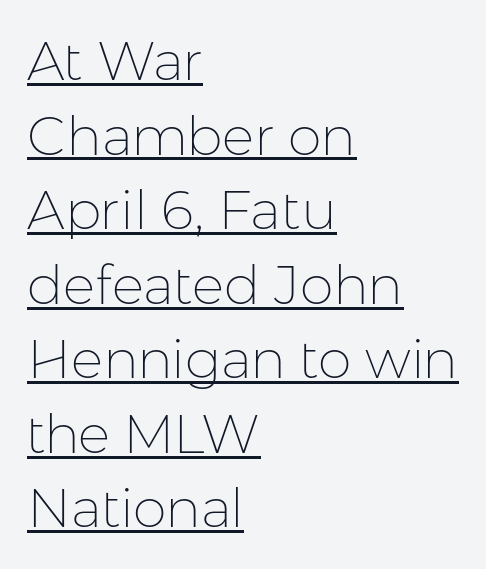
Q: Is the text bold? A: No.
Q: Is the text italic (slanted)? A: No, it is upright.
Q: Is the typeface a serif or a sans-serif typeface? A: Sans-serif.
Q: Is the text underlined? A: Yes.
Q: How is the paragraph aligned? A: Left-aligned.
Q: Is the spacing between letters normal or unusually wide? A: Normal.
Q: Is the spacing between lines tight, normal or loose? A: Normal.
Q: Width (condensed, normal, or wide)? A: Normal.
Q: Stroke contrast? A: Low.
Q: x-height? A: Medium.
Q: Monospaced? A: No.
